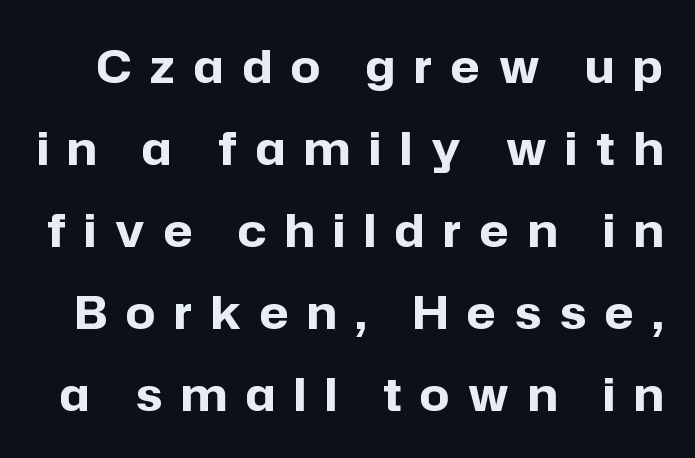
What weight is shown? A full bold with thick strokes. The rendering uses natural spacing where letterforms have individual widths. Caption: expanded tracking, letters set apart. Beneath every word, the page is bare. The type family on display is of the sans-serif kind.
